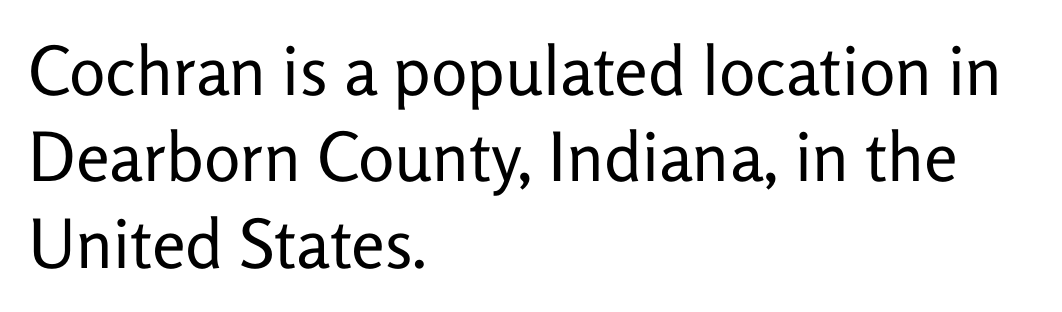
Proportional: the letters do not fall into vertical columns. Vertical stems look standard width or narrower in stroke. Italic: no, the glyphs are upright roman. Glyph-to-glyph distance matches everyday printed text. Are there feet on the stems? There aren't — it's a sans.
